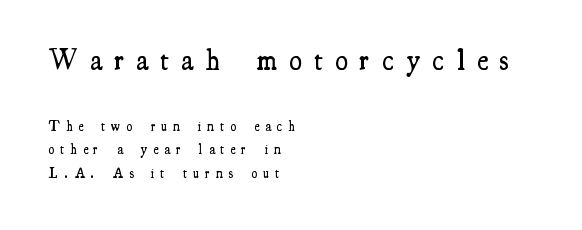
The image shows 29 px semibold, condensed serif type, upright; set left-aligned, normal line spacing (1.68x), unusually wide letter spacing (+0.42 em), not underlined; the first (top) block is 2.07x larger; medium stroke contrast and a small x-height.
